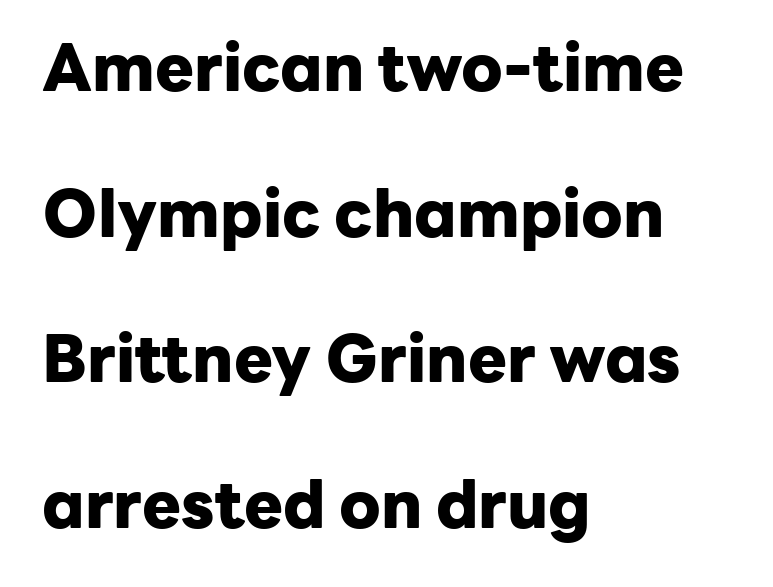
Quick note: underline off. Characters remain perfectly vertical along every line. In terms of weight, the rendering is a true, heavy bold. The typesetter chose a ragged-right arrangement here.
